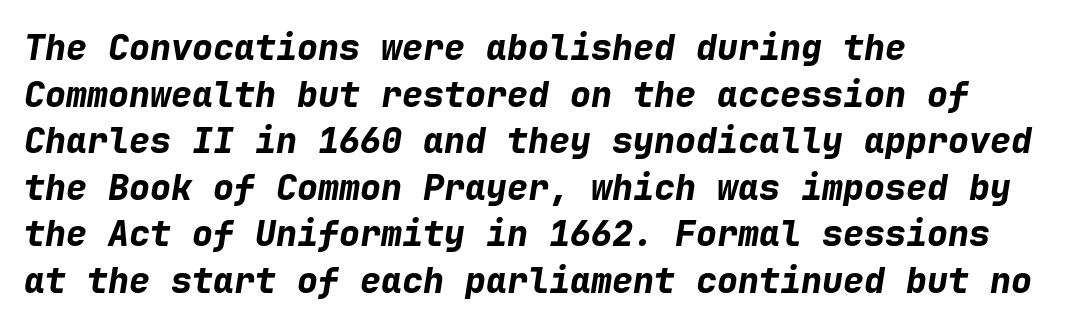
Q: Is the text bold? A: Yes.
Q: Is the text italic (slanted)? A: Yes, it leans right by about 9 degrees.
Q: Is the text underlined? A: No.
Q: How is the paragraph aligned? A: Left-aligned.
Q: Is the spacing between letters normal or unusually wide? A: Normal.
Q: Is the spacing between lines tight, normal or loose? A: Normal.
Q: Width (condensed, normal, or wide)? A: Normal.
Q: Stroke contrast? A: Low.
Q: x-height? A: Medium.
Q: Monospaced? A: Yes.
